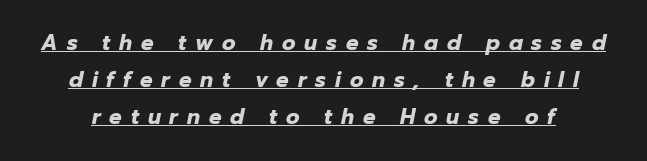
{"italic": "yes", "lean": "right", "slant_degrees": 12, "bold": "yes", "underline": "yes", "line_spacing_ratio": 1.77, "letter_spacing": "wide", "letter_spacing_em": 0.42, "glyph_px": 21}
